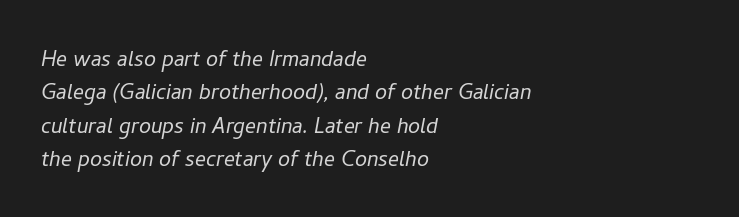
Q: Is the text bold? A: No.
Q: Is the text italic (slanted)? A: Yes, it leans right by about 11 degrees.
Q: Is the text underlined? A: No.
Q: How is the paragraph aligned? A: Left-aligned.
Q: Is the spacing between letters normal or unusually wide? A: Normal.
